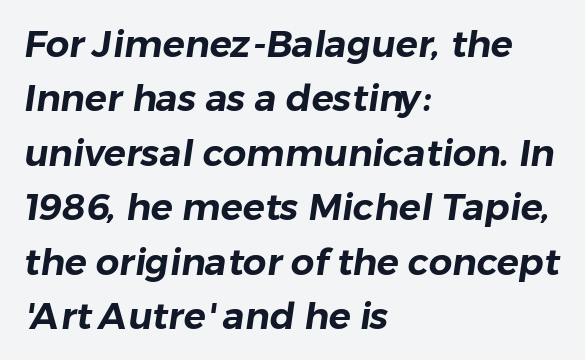
The rendering keeps characters at their native spacing. Check the space under the baseline: it is left empty. Typographically, this falls in the sans-serif category. Is the block centered? No — it sits flush against the left margin. Think of a printed novel: that variable character pitch is what you see here.
